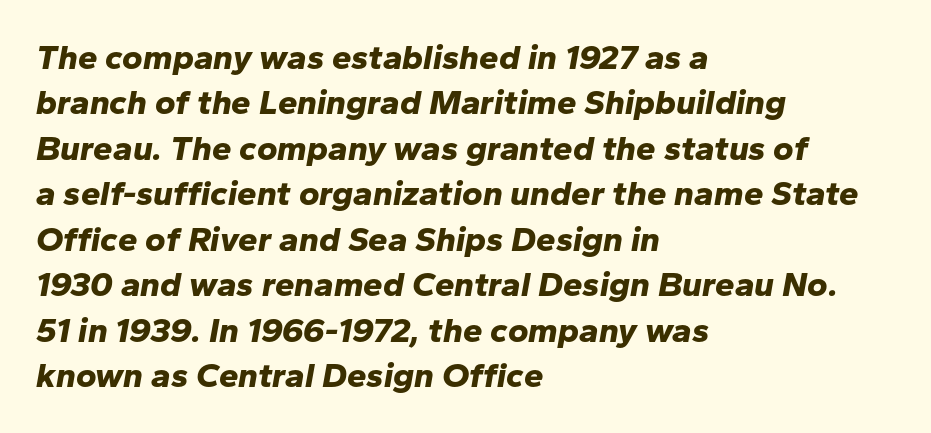
The image shows 35 px bold type, italic (leaning right); set left-aligned, normal line spacing (1.3x), normal letter spacing, not underlined; low stroke contrast and a medium x-height.
